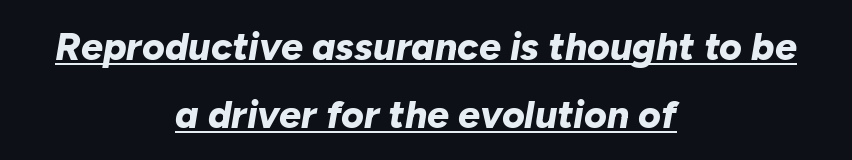
Q: Is the text bold? A: Yes.
Q: Is the text italic (slanted)? A: Yes, it leans right by about 10 degrees.
Q: Is the text underlined? A: Yes.
Q: How is the paragraph aligned? A: Centered.
Q: Is the spacing between letters normal or unusually wide? A: Normal.
Q: Width (condensed, normal, or wide)? A: Normal.
Q: Stroke contrast? A: Low.
Q: x-height? A: Medium.
Q: Monospaced? A: No.
